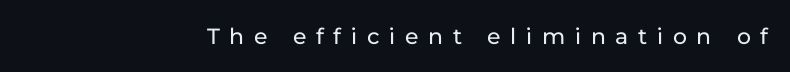
The image shows 22 px text type, upright; set unusually wide letter spacing (+0.44 em), not underlined.
